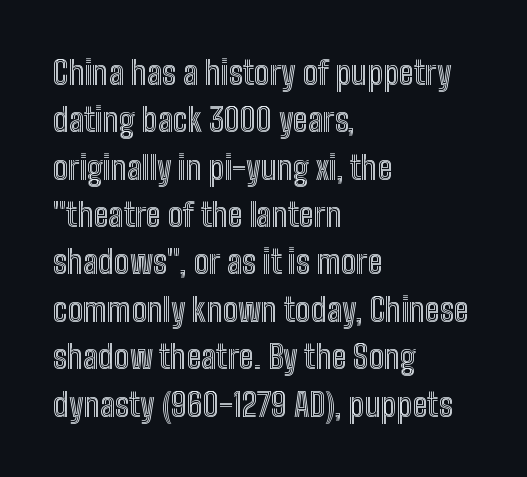
The image shows 32 px condensed type, upright; set left-aligned, normal line spacing (1.48x), normal letter spacing, not underlined; a medium x-height.
